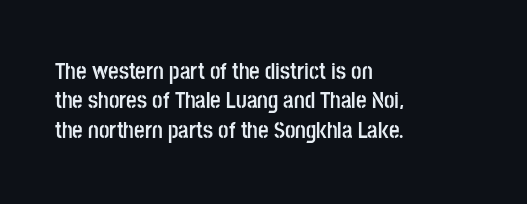
In terms of posture, this sample is upright. Whoever set this chose a conventional vertical rhythm. The space directly below the letters is spotless. A typesetter would call this zero additional tracking.
